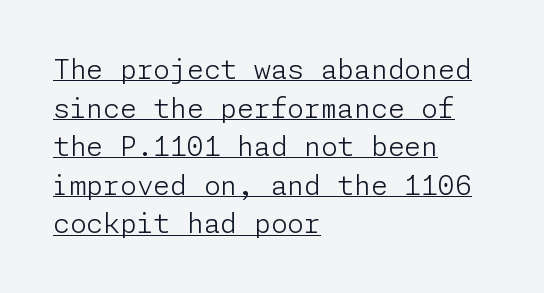
{"italic": "no", "bold": "no", "underline": "yes", "align": "left", "line_spacing": "normal", "line_spacing_ratio": 1.43, "letter_spacing": "normal", "letter_spacing_em": 0.0, "glyph_px": 27}
